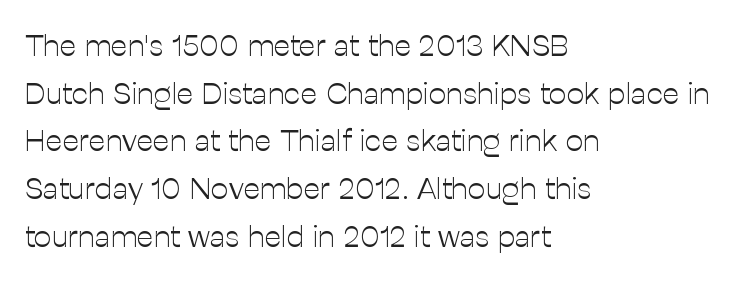
The image shows 31 px light sans-serif type, upright; set left-aligned, normal line spacing (1.54x), normal letter spacing, not underlined; low stroke contrast and a medium x-height.
